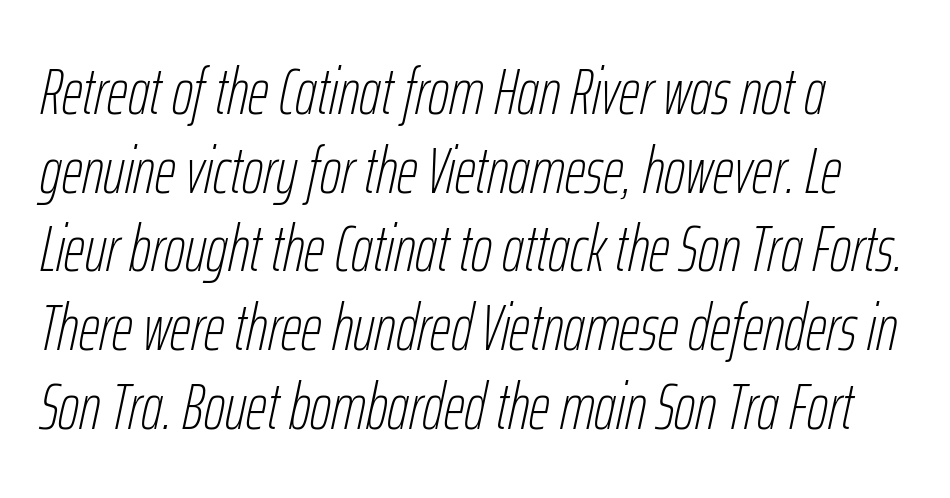
Underline: absent. The typeface has the unassuming heft of standard copy or less. Tracking value appears to be zero — textbook default spacing. Does the lettering tilt? It does — this is italic.
